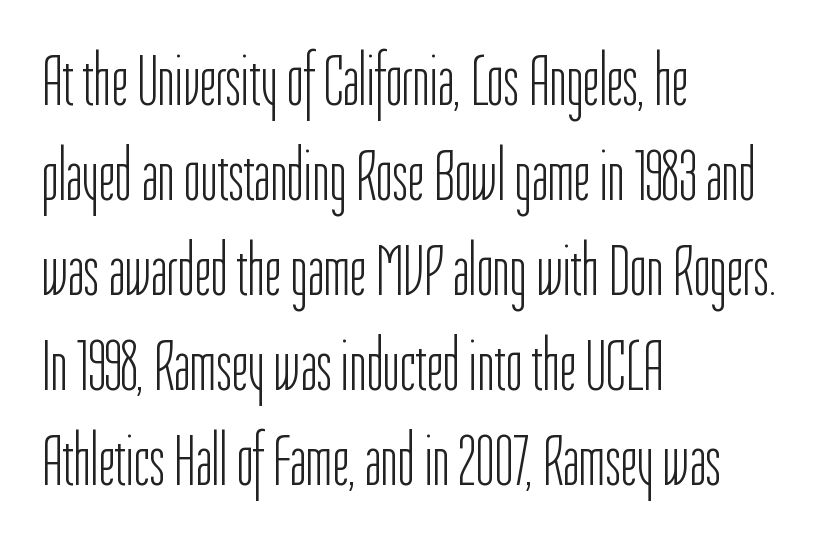
The image shows 72 px light, condensed sans-serif type, upright; set left-aligned, normal line spacing (1.32x), normal letter spacing, not underlined; low stroke contrast and a medium x-height.
